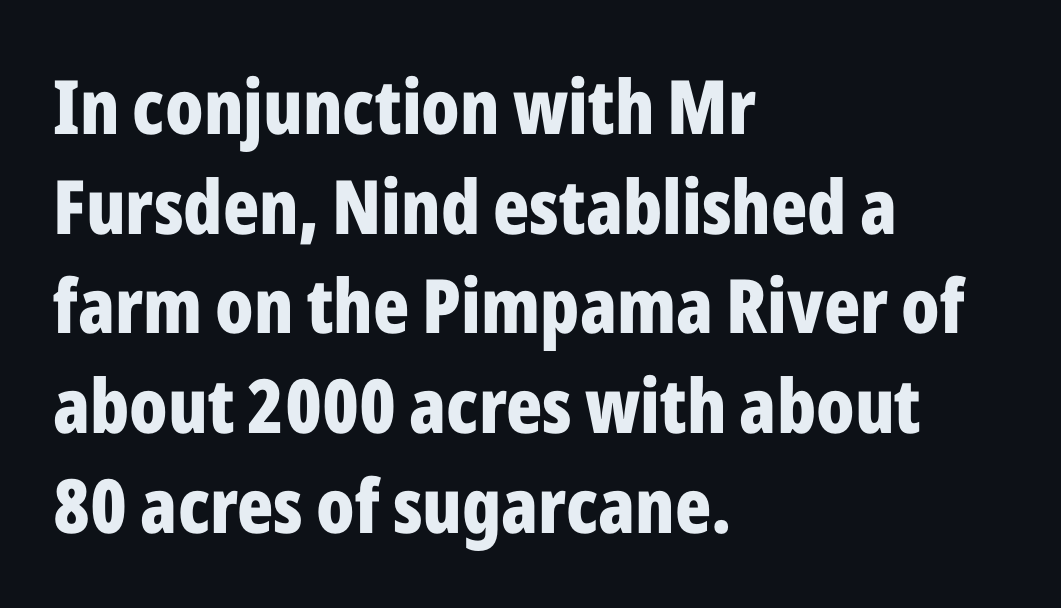
This sample uses plain, unmodified letter spacing. Italic: no, the glyphs are upright roman. I'd call this a sans setting — the letters go barefoot. The rendering uses a bold face; every stroke is thick and dark.
